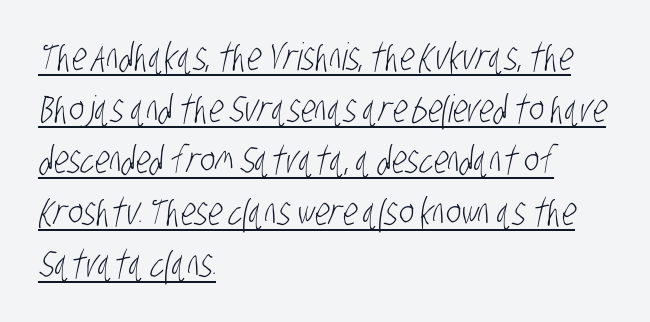
This block has exactly the height ordinary leading produces. The rendering anchors every line to the left-hand side. Nothing unusual about the tracking: characters are spaced as the font intends. The letters advance in unequal steps, a hallmark of proportional type.
